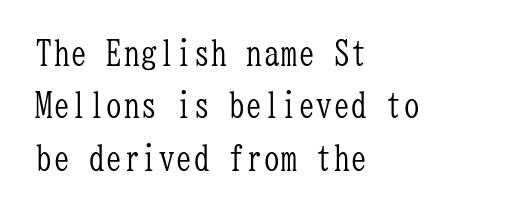
Q: Is the text bold? A: No.
Q: Is the text italic (slanted)? A: No, it is upright.
Q: Is the typeface a serif or a sans-serif typeface? A: Serif.
Q: Is the text underlined? A: No.
Q: How is the paragraph aligned? A: Left-aligned.
Q: Is the spacing between letters normal or unusually wide? A: Normal.
Q: Is the spacing between lines tight, normal or loose? A: Normal.
Q: Width (condensed, normal, or wide)? A: Condensed.
Q: Stroke contrast? A: Low.
Q: x-height? A: Medium.
Q: Monospaced? A: Yes.
